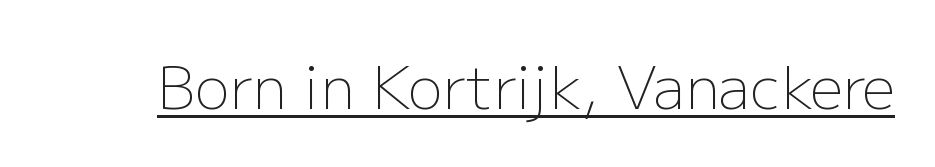
The image shows 58 px light sans-serif type, upright; set normal letter spacing, underlined; low stroke contrast and a medium x-height.
